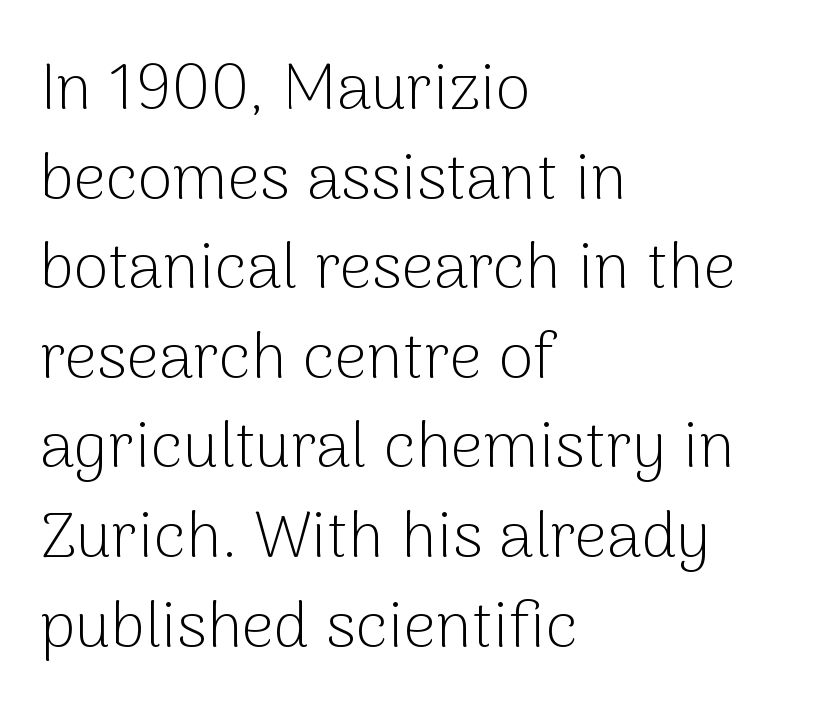
{"serif": "no", "italic": "no", "bold": "no", "weight": "light", "width": "normal", "stroke_contrast": "low", "x_height": "medium", "monospaced": "no", "underline": "no", "align": "left", "line_spacing": "normal", "line_spacing_ratio": 1.4, "letter_spacing": "normal", "letter_spacing_em": 0.0, "glyph_px": 64}
